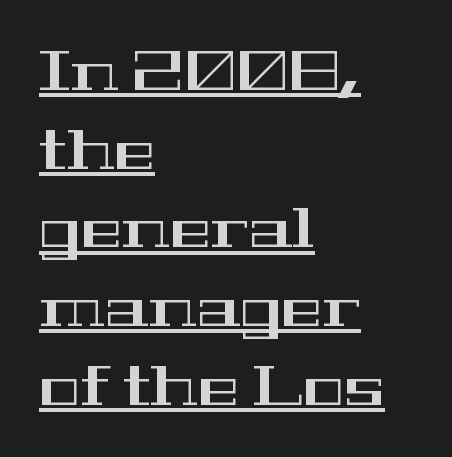
Q: Is the text italic (slanted)? A: No, it is upright.
Q: Is the typeface a serif or a sans-serif typeface? A: Serif.
Q: Is the text underlined? A: Yes.
Q: How is the paragraph aligned? A: Left-aligned.
Q: Is the spacing between letters normal or unusually wide? A: Normal.
Q: Is the spacing between lines tight, normal or loose? A: Normal.
Q: Width (condensed, normal, or wide)? A: Wide.
Q: Stroke contrast? A: High.
Q: x-height? A: Medium.
Q: Monospaced? A: No.
